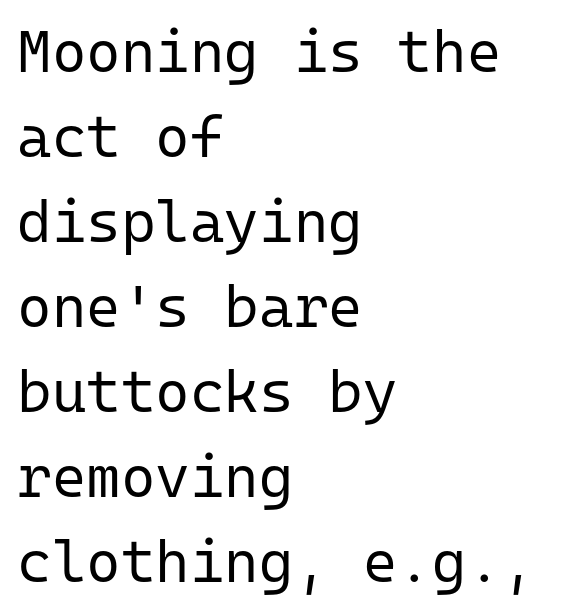
{"serif": "no", "italic": "no", "bold": "no", "weight": "regular", "width": "normal", "stroke_contrast": "low", "x_height": "medium", "monospaced": "yes", "underline": "no", "align": "left", "line_spacing": "normal", "line_spacing_ratio": 1.44, "letter_spacing": "normal", "letter_spacing_em": 0.0, "glyph_px": 59}
